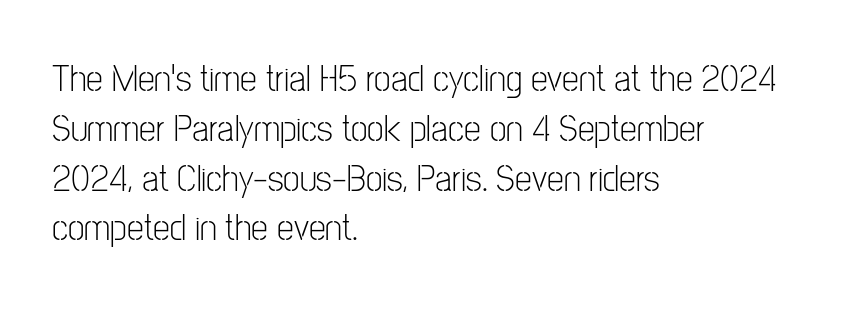
Q: Is the text bold? A: No.
Q: Is the text italic (slanted)? A: No, it is upright.
Q: Is the typeface a serif or a sans-serif typeface? A: Sans-serif.
Q: Is the text underlined? A: No.
Q: How is the paragraph aligned? A: Left-aligned.
Q: Is the spacing between letters normal or unusually wide? A: Normal.
Q: Is the spacing between lines tight, normal or loose? A: Normal.
Q: Width (condensed, normal, or wide)? A: Condensed.
Q: Stroke contrast? A: Low.
Q: x-height? A: Medium.
Q: Monospaced? A: No.
